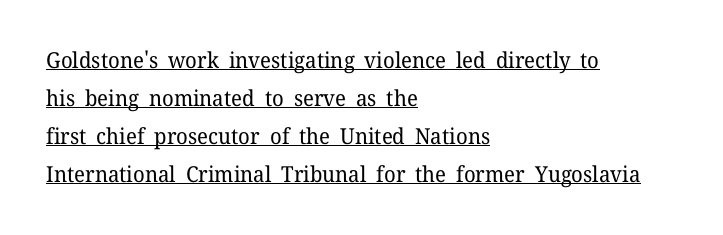
Q: Is the text bold? A: No.
Q: Is the text italic (slanted)? A: No, it is upright.
Q: Is the text underlined? A: Yes.
Q: How is the paragraph aligned? A: Left-aligned.
Q: Is the spacing between letters normal or unusually wide? A: Normal.
